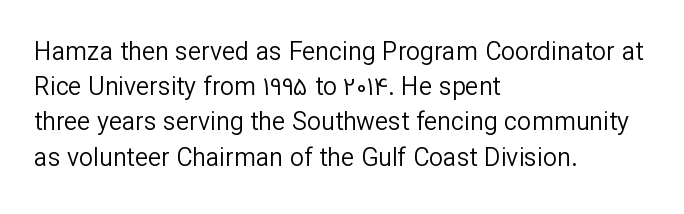
{"italic": "no", "bold": "no", "underline": "no", "align": "left", "line_spacing": "normal", "line_spacing_ratio": 1.41, "letter_spacing": "normal", "letter_spacing_em": 0.0, "glyph_px": 25}
